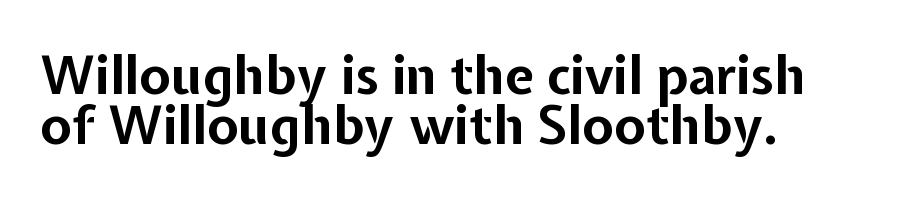
No feet cap the strokes, marking this as sans-serif type. The strokes are fattened all the way to bold. You can tell it's not italic because the verticals are truly vertical. Only glyphs here, with clear space below each row. Varying glyph widths throughout — classic text-font behaviour. How would I describe the line gaps? Narrow and economical.
